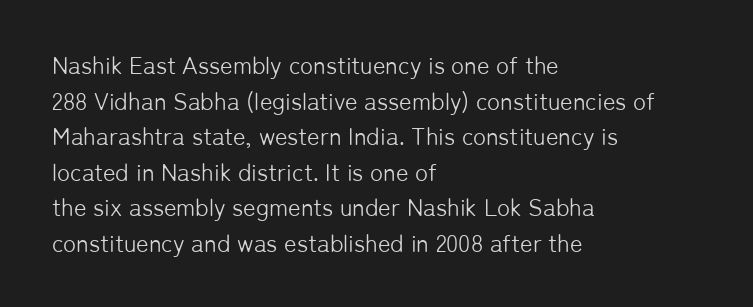
{"italic": "no", "bold": "no", "underline": "no", "align": "left", "line_spacing": "normal", "line_spacing_ratio": 1.48, "letter_spacing": "normal", "letter_spacing_em": 0.0, "glyph_px": 24}
